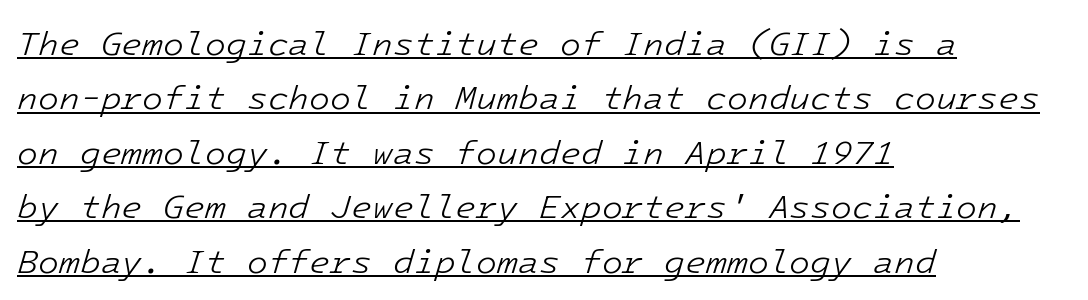
{"italic": "yes", "lean": "right", "slant_degrees": 16, "bold": "no", "weight": "light", "width": "normal", "stroke_contrast": "low", "x_height": "medium", "monospaced": "yes", "underline": "yes", "align": "left", "line_spacing": "normal", "line_spacing_ratio": 1.6, "letter_spacing": "normal", "letter_spacing_em": 0.0, "glyph_px": 34}
